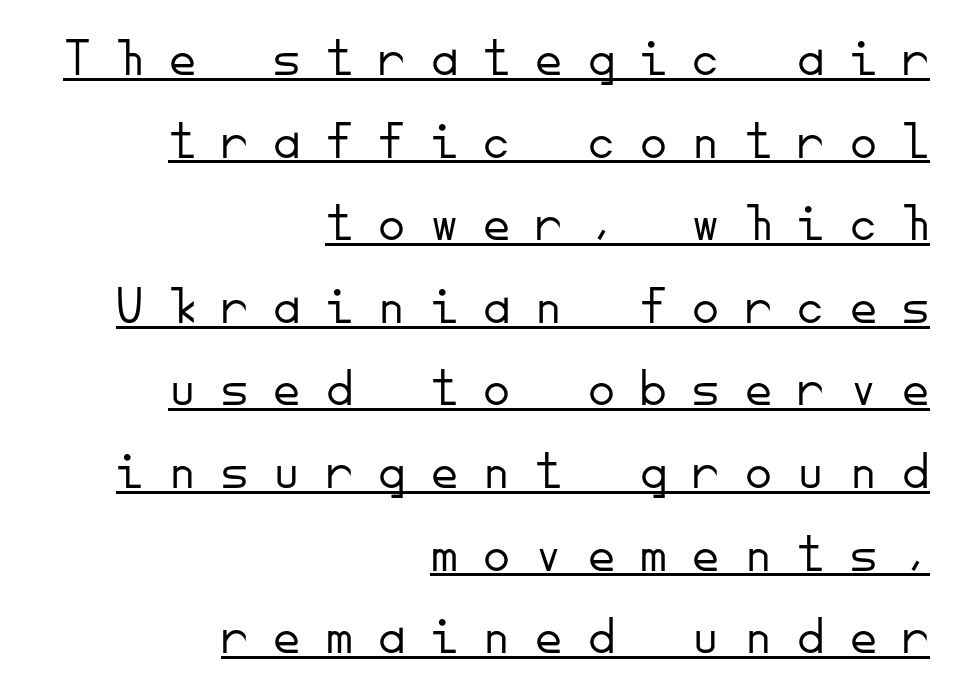
The horizontal fit of the characters is loose and conspicuously gappy. Beneath each row of characters lies a ruled line. Horizontal bands of white between lines are of average thickness. The letterforms sit at book weight or below.
